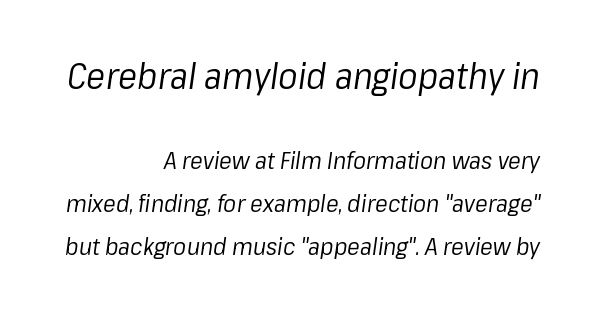
{"italic": "yes", "lean": "right", "slant_degrees": 8, "bold": "no", "weight": "regular", "width": "normal", "stroke_contrast": "low", "x_height": "medium", "monospaced": "no", "underline": "no", "align": "right", "line_spacing_ratio": 1.79, "letter_spacing": "normal", "letter_spacing_em": 0.0, "larger_block": "first", "size_ratio": 1.5, "glyph_px": 36}
